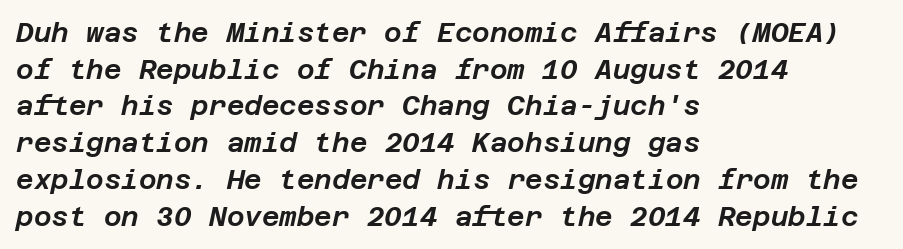
Q: Is the text italic (slanted)? A: Yes, it leans right by about 12 degrees.
Q: Is the text underlined? A: No.
Q: How is the paragraph aligned? A: Left-aligned.
Q: Is the spacing between letters normal or unusually wide? A: Normal.
Q: Is the spacing between lines tight, normal or loose? A: Normal.
